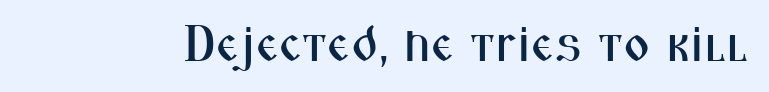
Typographically, this falls in the sans-serif category. Any mark beneath the type? The region is blank. When letters stand straight like this, we call the style roman or upright. Here the designer chose a conventional face with non-uniform glyph widths. This rendering leaves character spacing at its baseline value.
